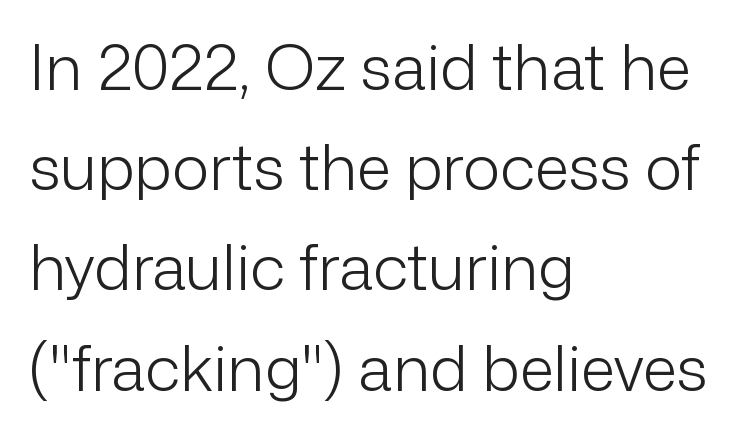
Short and long lines alike share a common starting point at left. Compared with a typical body face, this is equally light or lighter still. The text was rendered using a sans face with plain stroke endings. Vertically, the passage feels balanced, rows spaced as you'd expect. Each letter keeps its own natural width here, so spacing adapts to shape.
